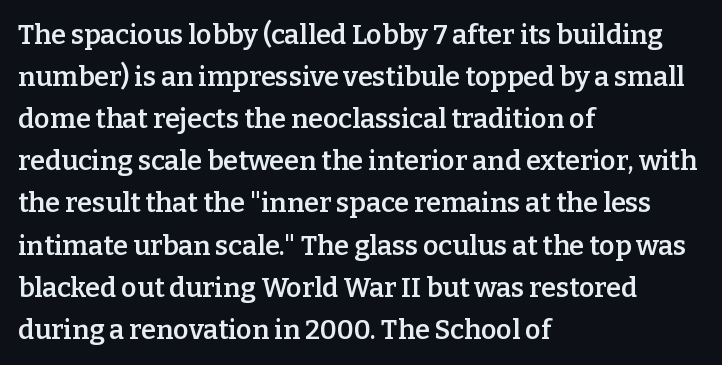
Successive baselines arrive at the customary interval. These lines stack with their left ends in a neat column. Italic? Not at all — the glyphs are vertical. The tracking reads as untouched default to a designer's eye.
